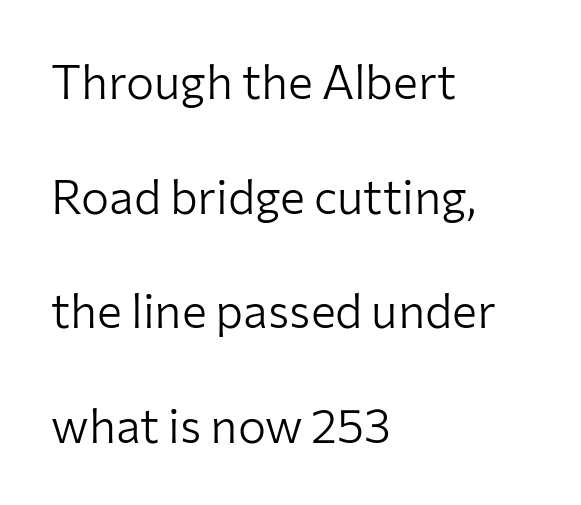
The image shows 47 px light sans-serif type, upright; set left-aligned, loose line spacing (2.44x), normal letter spacing, not underlined; low stroke contrast and a medium x-height.
